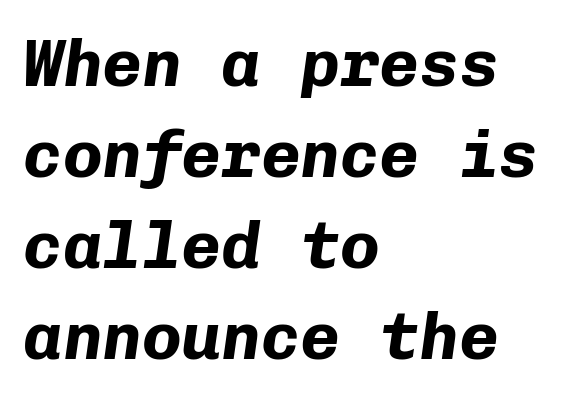
Q: Is the text bold? A: Yes.
Q: Is the text italic (slanted)? A: Yes, it leans right by about 8 degrees.
Q: Is the text underlined? A: No.
Q: How is the paragraph aligned? A: Left-aligned.
Q: Is the spacing between letters normal or unusually wide? A: Normal.
Q: Is the spacing between lines tight, normal or loose? A: Normal.
Q: Width (condensed, normal, or wide)? A: Normal.
Q: Stroke contrast? A: Low.
Q: x-height? A: Medium.
Q: Monospaced? A: Yes.
